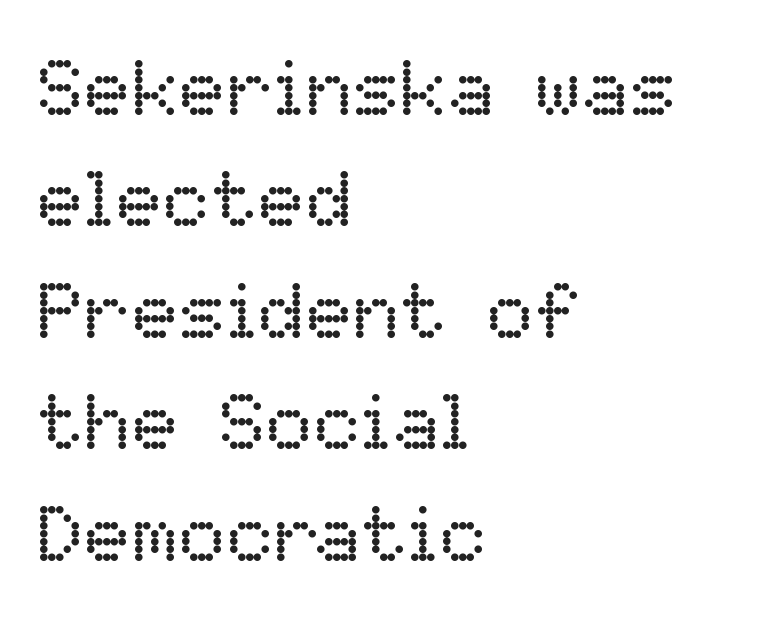
Q: Is the text bold? A: No.
Q: Is the text italic (slanted)? A: No, it is upright.
Q: Is the text underlined? A: No.
Q: How is the paragraph aligned? A: Left-aligned.
Q: Is the spacing between letters normal or unusually wide? A: Normal.
Q: Is the spacing between lines tight, normal or loose? A: Normal.
Q: Width (condensed, normal, or wide)? A: Normal.
Q: Stroke contrast? A: Low.
Q: x-height? A: Medium.
Q: Monospaced? A: No.
